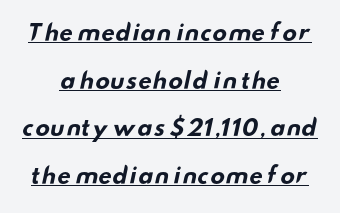
{"bold": "yes", "underline": "yes", "align": "center", "line_spacing": "loose", "line_spacing_ratio": 2.16, "letter_spacing": "normal", "letter_spacing_em": 0.0, "glyph_px": 22}
